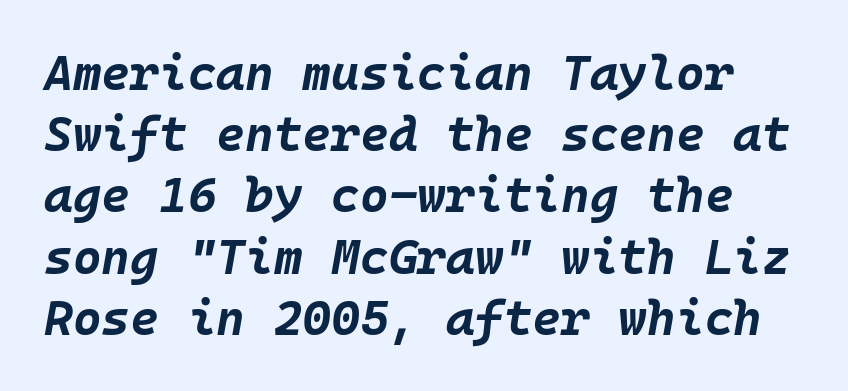
The image shows 49 px bold type, italic (leaning right), monospaced; set normal line spacing (1.25x), normal letter spacing, not underlined; low stroke contrast and a large x-height.
